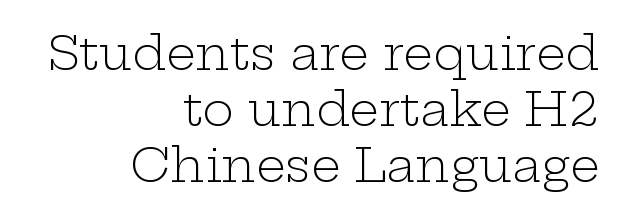
The image shows 47 px light, wide serif type, upright; set right-aligned, line spacing 1.19x, normal letter spacing, not underlined; low stroke contrast and a medium x-height.
